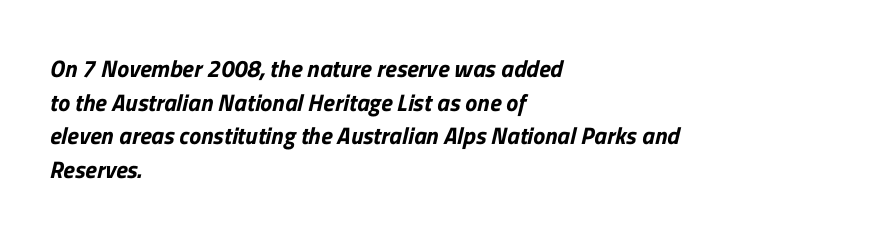
The image shows 24 px text type; set left-aligned, normal line spacing (1.4x), normal letter spacing, not underlined.
